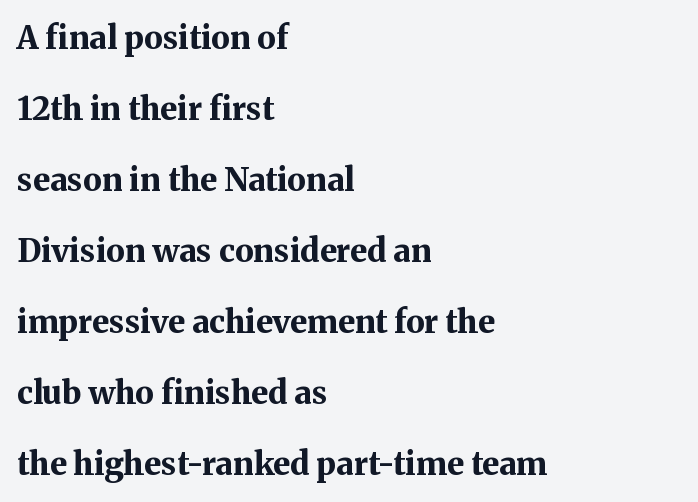
The image shows 32 px bold serif type, upright; set left-aligned, loose line spacing (2.22x), normal letter spacing, not underlined; medium stroke contrast and a medium x-height.
